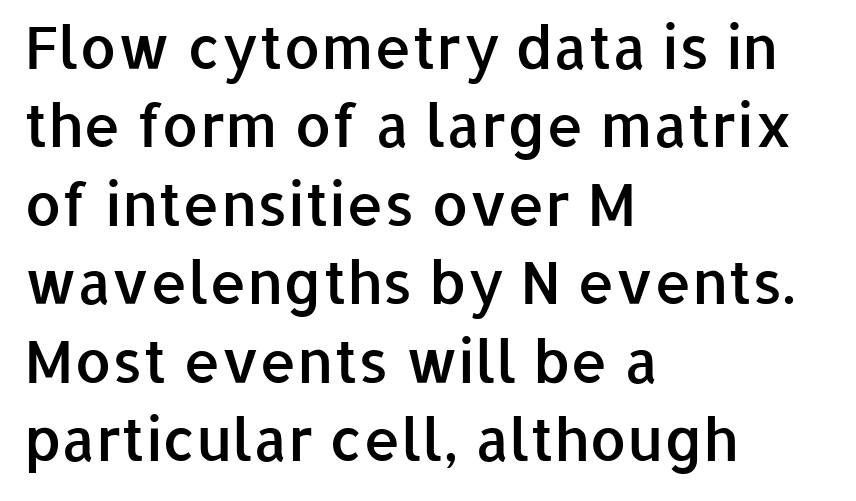
The image shows 59 px semibold sans-serif type, upright; set left-aligned, normal line spacing (1.33x), normal letter spacing, not underlined; low stroke contrast and a medium x-height.
